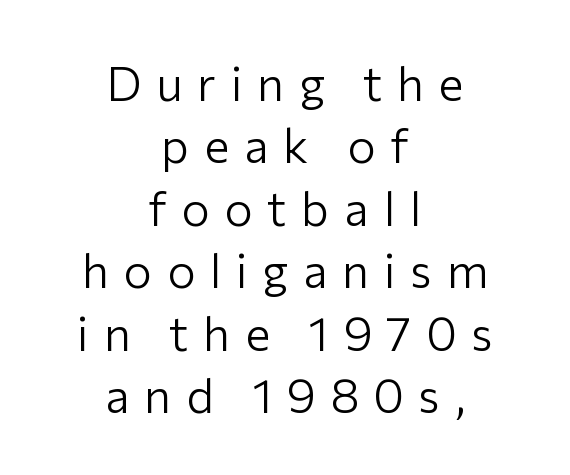
{"serif": "no", "italic": "no", "bold": "no", "weight": "light", "width": "normal", "stroke_contrast": "low", "x_height": "medium", "monospaced": "no", "underline": "no", "align": "center", "line_spacing": "normal", "line_spacing_ratio": 1.3, "letter_spacing": "wide", "letter_spacing_em": 0.3, "glyph_px": 48}
